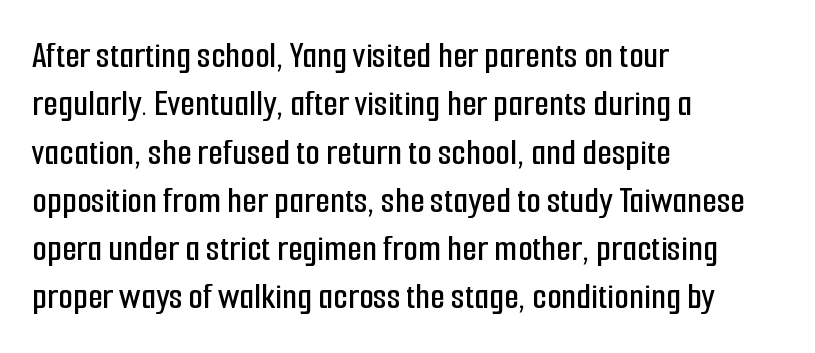
{"serif": "no", "italic": "no", "width": "condensed", "stroke_contrast": "low", "x_height": "medium", "monospaced": "no", "underline": "no", "align": "left", "line_spacing": "normal", "line_spacing_ratio": 1.27, "letter_spacing": "normal", "letter_spacing_em": 0.0, "glyph_px": 38}
